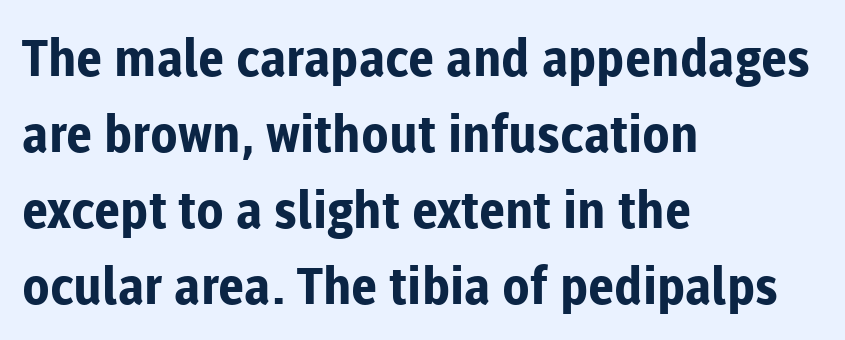
The image shows 51 px bold sans-serif type, upright; set left-aligned, normal line spacing (1.49x), normal letter spacing, not underlined; low stroke contrast and a medium x-height.
